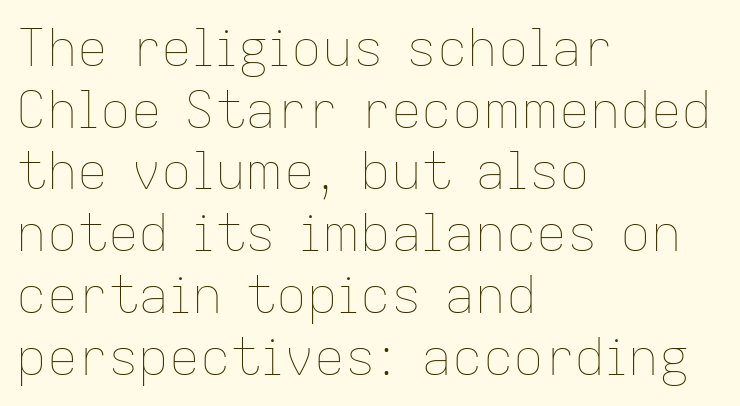
Q: Is the text bold? A: No.
Q: Is the text italic (slanted)? A: No, it is upright.
Q: Is the text underlined? A: No.
Q: How is the paragraph aligned? A: Left-aligned.
Q: Is the spacing between letters normal or unusually wide? A: Normal.
Q: Width (condensed, normal, or wide)? A: Normal.
Q: Stroke contrast? A: Low.
Q: x-height? A: Medium.
Q: Monospaced? A: No.
